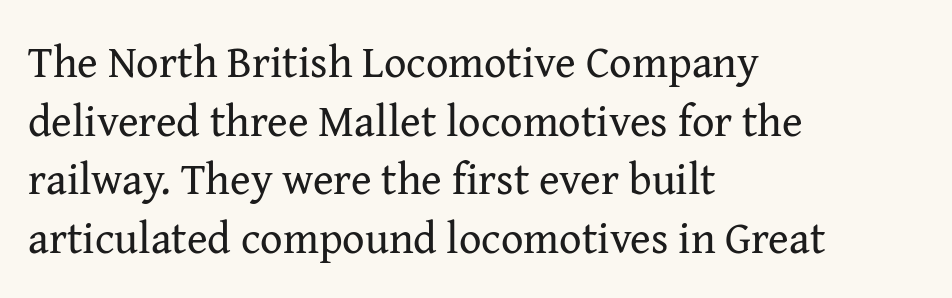
The image shows 44 px regular-weight serif type, upright; set left-aligned, normal line spacing (1.33x), normal letter spacing, not underlined; medium stroke contrast and a medium x-height.
